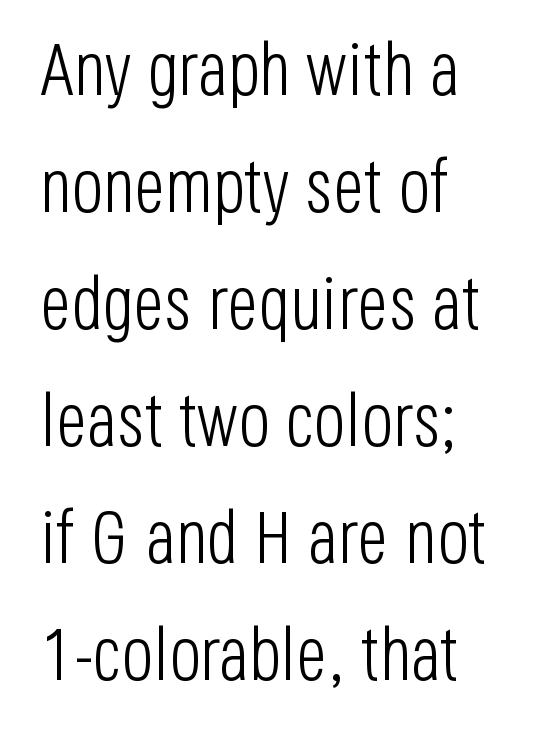
{"serif": "no", "italic": "no", "bold": "no", "weight": "light", "width": "condensed", "stroke_contrast": "low", "x_height": "large", "monospaced": "no", "underline": "no", "line_spacing": "normal", "line_spacing_ratio": 1.58, "letter_spacing": "normal", "letter_spacing_em": 0.0, "glyph_px": 74}
